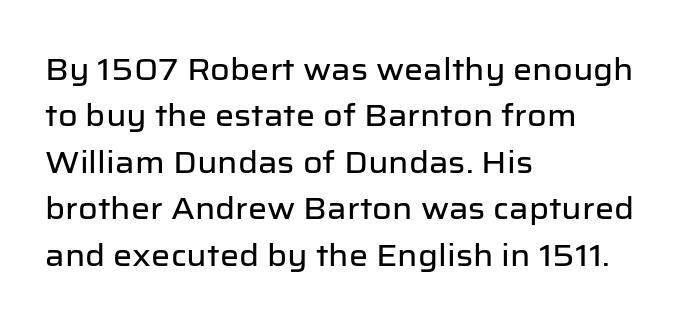
Q: Is the text italic (slanted)? A: No, it is upright.
Q: Is the typeface a serif or a sans-serif typeface? A: Sans-serif.
Q: Is the text underlined? A: No.
Q: How is the paragraph aligned? A: Left-aligned.
Q: Is the spacing between letters normal or unusually wide? A: Normal.
Q: Is the spacing between lines tight, normal or loose? A: Normal.
Q: Width (condensed, normal, or wide)? A: Normal.
Q: Stroke contrast? A: Low.
Q: x-height? A: Medium.
Q: Monospaced? A: No.
